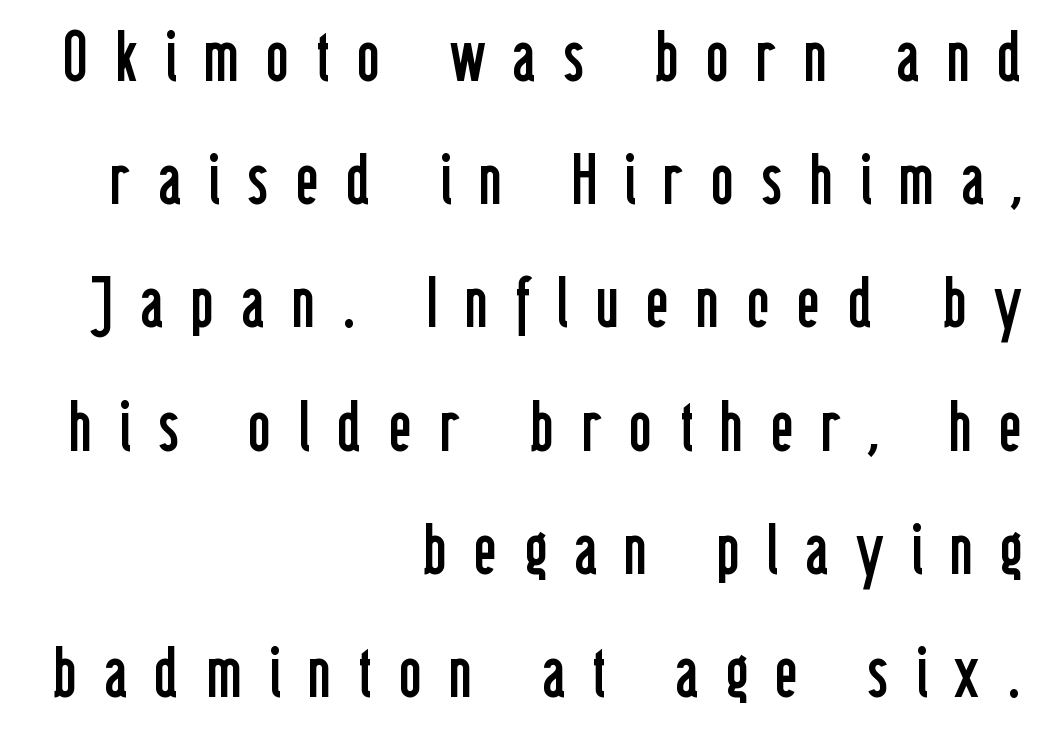
Vertical stems look standard width or narrower in stroke. It's the straight-up-and-down kind of type. The gap between lines stays unmarked. This rendering widens character spacing well past its baseline value. Compared with a flush-left layout, this one pins lines to the opposite, right side. The characters display no serif detailing; their extremities are plain.
